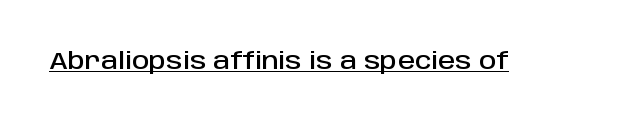
Default kerning and tracking; the words read as compact shapes. Notice how the stems are strictly vertical — no italics here. The glyphs are accompanied by a horizontal stroke just below them.
